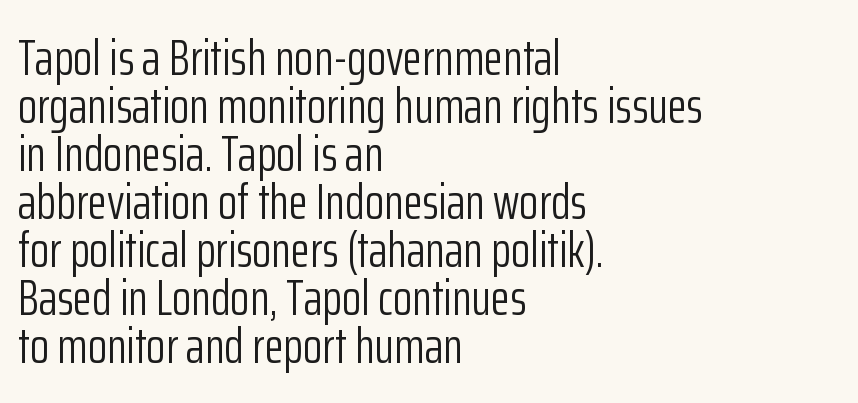
{"serif": "no", "italic": "no", "bold": "no", "weight": "light", "width": "condensed", "stroke_contrast": "low", "x_height": "medium", "monospaced": "no", "underline": "no", "align": "left", "line_spacing": "tight", "line_spacing_ratio": 0.96, "letter_spacing": "normal", "letter_spacing_em": 0.0, "glyph_px": 50}
